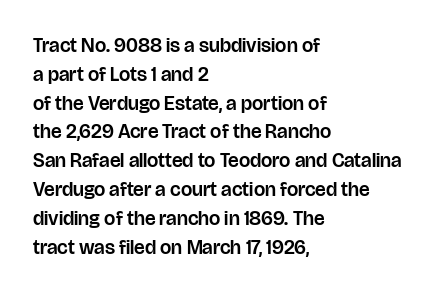
Default kerning and tracking; the words read as compact shapes. The type sits square on the baseline with zero lean. How would I describe the line gaps? Plain and ordinary. The zone under the glyphs is completely vacant. The lines are quadded left.
